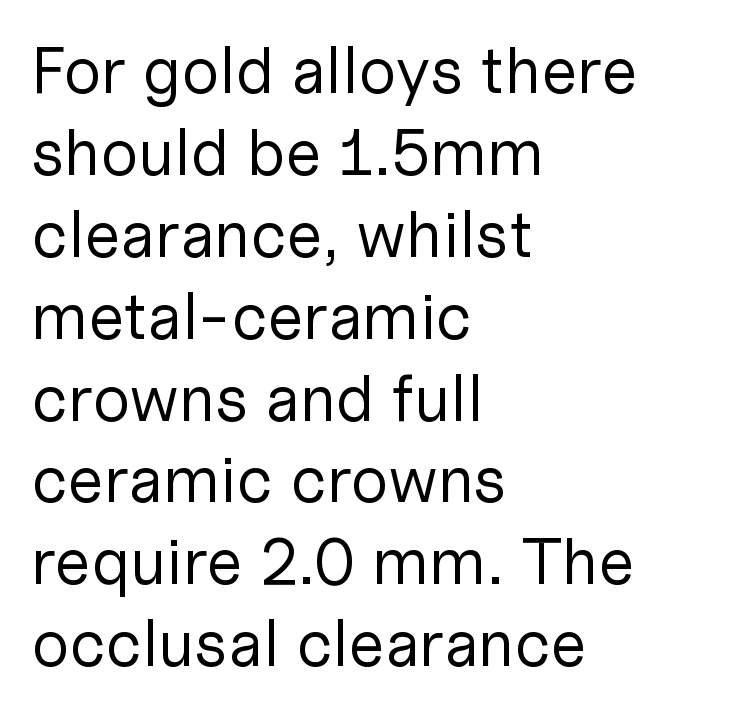
The image shows 65 px regular-weight sans-serif type, upright; set left-aligned, normal line spacing (1.26x), normal letter spacing, not underlined; low stroke contrast and a medium x-height.
